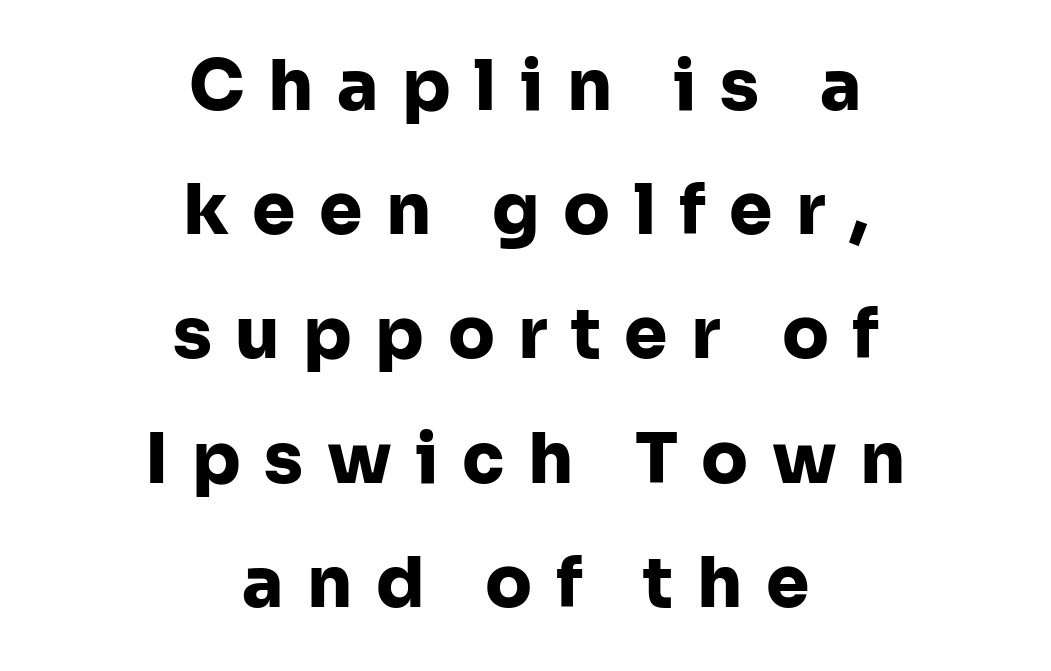
Q: Is the text bold? A: Yes.
Q: Is the text italic (slanted)? A: No, it is upright.
Q: Is the typeface a serif or a sans-serif typeface? A: Sans-serif.
Q: Is the text underlined? A: No.
Q: How is the paragraph aligned? A: Centered.
Q: Is the spacing between letters normal or unusually wide? A: Unusually wide.
Q: Width (condensed, normal, or wide)? A: Normal.
Q: Stroke contrast? A: Low.
Q: x-height? A: Medium.
Q: Monospaced? A: No.
